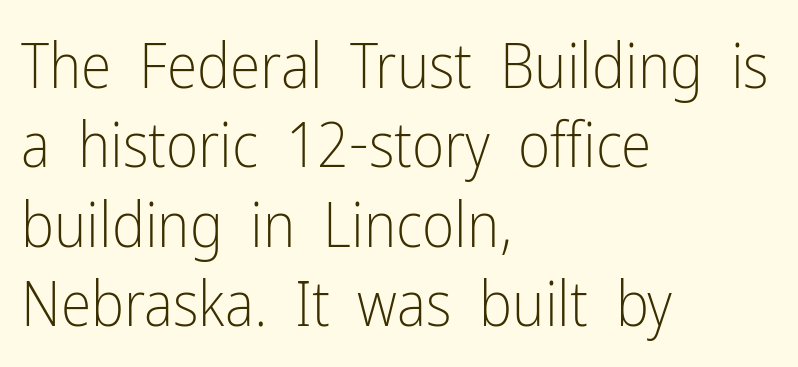
Q: Is the text bold? A: No.
Q: Is the text italic (slanted)? A: No, it is upright.
Q: Is the typeface a serif or a sans-serif typeface? A: Sans-serif.
Q: Is the text underlined? A: No.
Q: How is the paragraph aligned? A: Left-aligned.
Q: Is the spacing between letters normal or unusually wide? A: Normal.
Q: Is the spacing between lines tight, normal or loose? A: Normal.
Q: Width (condensed, normal, or wide)? A: Condensed.
Q: Stroke contrast? A: Low.
Q: x-height? A: Medium.
Q: Monospaced? A: No.
